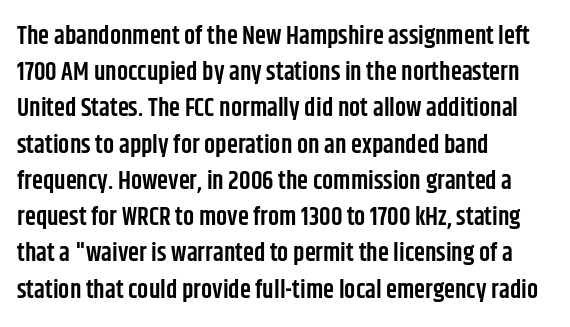
Caption: semibold face, moderately heavy strokes. Type without underlining. Quick note: interline space is typical. Vertical strokes here are truly vertical. Caption: multi-line text, flush left, ragged right.
